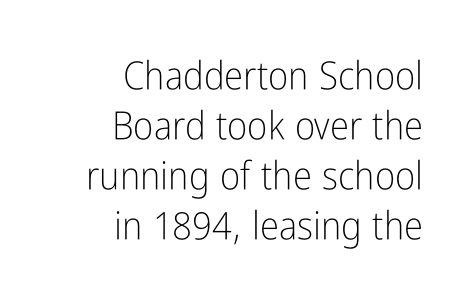
The image shows 39 px light, condensed sans-serif type, upright; set right-aligned, normal line spacing (1.28x), normal letter spacing, not underlined; low stroke contrast and a medium x-height.
